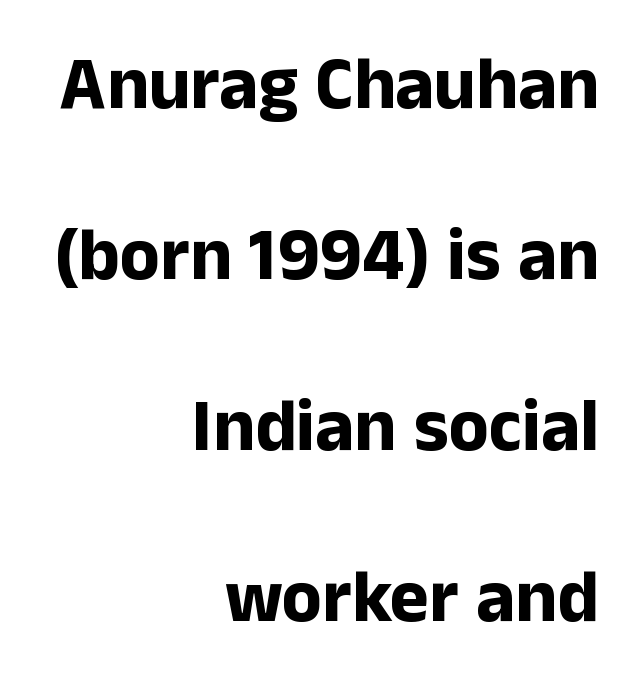
Q: Is the text bold? A: Yes.
Q: Is the text italic (slanted)? A: No, it is upright.
Q: Is the typeface a serif or a sans-serif typeface? A: Sans-serif.
Q: Is the text underlined? A: No.
Q: How is the paragraph aligned? A: Right-aligned.
Q: Is the spacing between letters normal or unusually wide? A: Normal.
Q: Is the spacing between lines tight, normal or loose? A: Loose.
Q: Width (condensed, normal, or wide)? A: Normal.
Q: Stroke contrast? A: Low.
Q: x-height? A: Medium.
Q: Monospaced? A: No.
